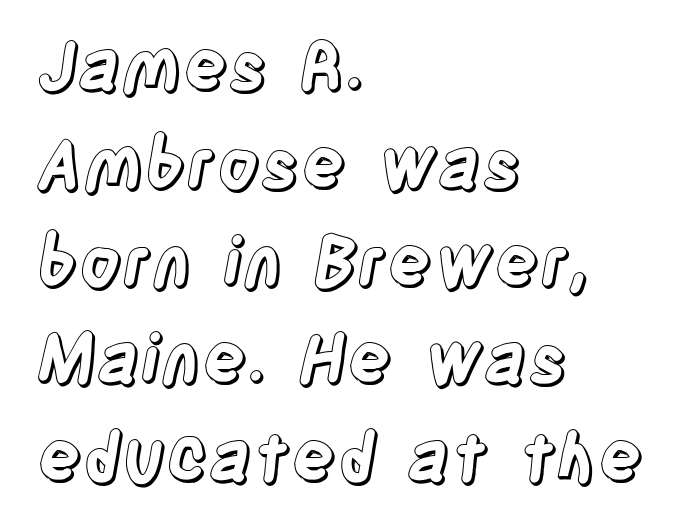
{"width": "condensed", "x_height": "large", "monospaced": "no", "underline": "no", "align": "left", "line_spacing": "normal", "line_spacing_ratio": 1.46, "letter_spacing": "normal", "letter_spacing_em": 0.0, "glyph_px": 67}
